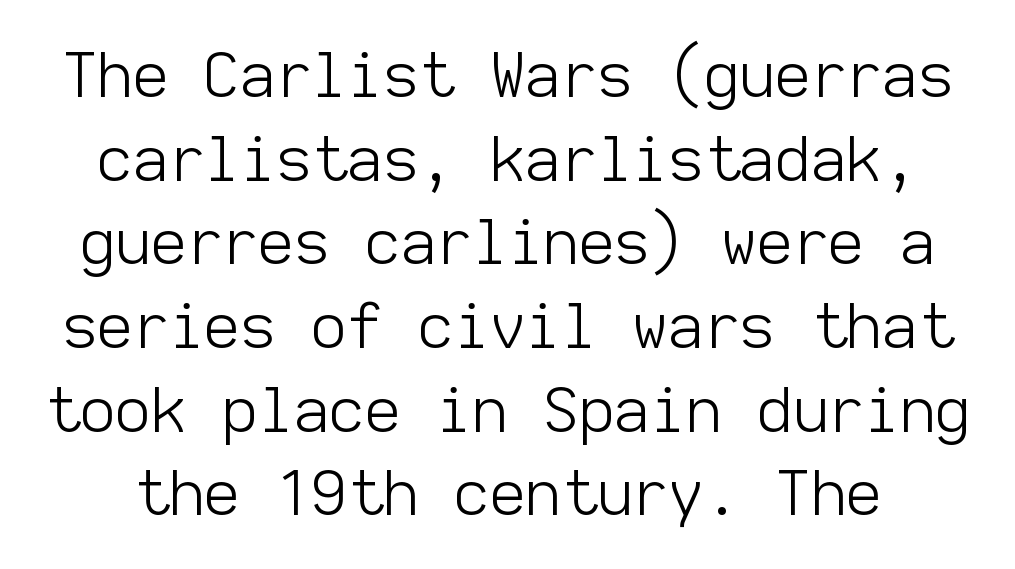
{"serif": "no", "italic": "no", "bold": "no", "weight": "light", "width": "normal", "stroke_contrast": "low", "x_height": "medium", "monospaced": "yes", "underline": "no", "line_spacing": "normal", "line_spacing_ratio": 1.35, "letter_spacing": "normal", "letter_spacing_em": 0.0, "glyph_px": 62}
